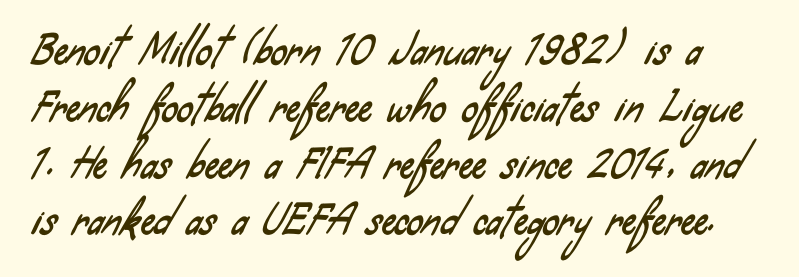
The image shows 40 px condensed sans-serif type; set normal line spacing (1.42x), normal letter spacing, not underlined; low stroke contrast and a small x-height.
